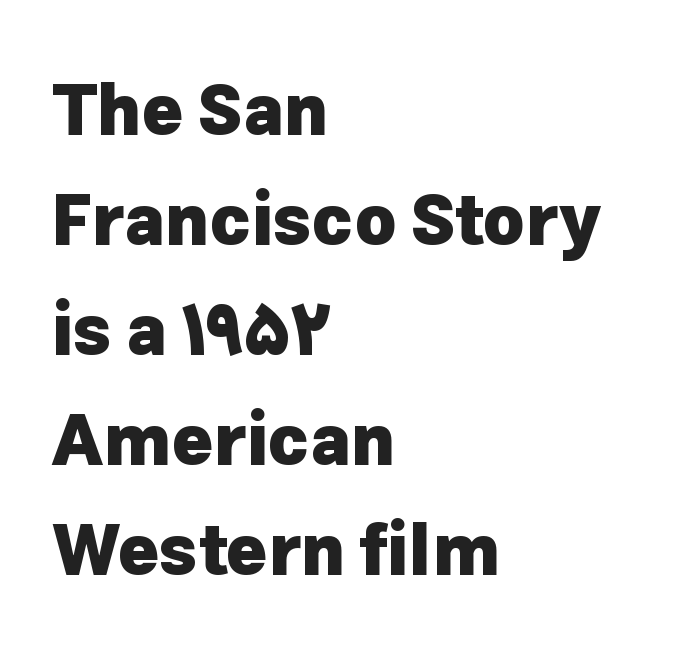
The image shows 70 px heavy sans-serif type, upright; set left-aligned, normal line spacing (1.57x), normal letter spacing, not underlined; low stroke contrast and a medium x-height.
